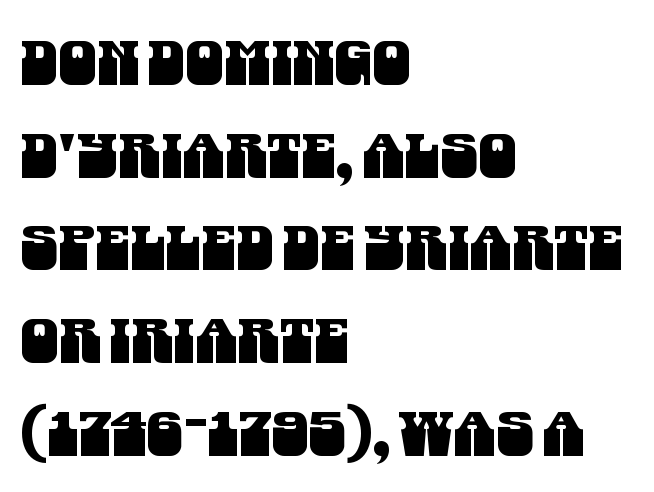
Q: Is the typeface a serif or a sans-serif typeface? A: Sans-serif.
Q: Is the text underlined? A: No.
Q: How is the paragraph aligned? A: Left-aligned.
Q: Is the spacing between letters normal or unusually wide? A: Normal.
Q: Is the spacing between lines tight, normal or loose? A: Normal.
Q: Width (condensed, normal, or wide)? A: Condensed.
Q: Stroke contrast? A: Medium.
Q: x-height? A: Large.
Q: Monospaced? A: No.
